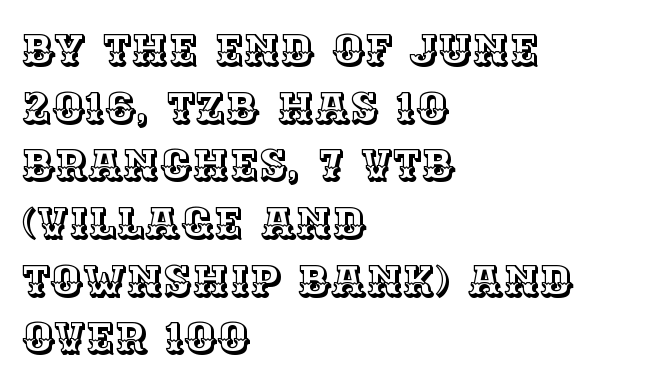
Leftover space on each line is placed entirely after the last word. Quick note: not italic, upright. Spacing between characters is what you'd get straight out of the box. The zone under the glyphs is completely vacant.
